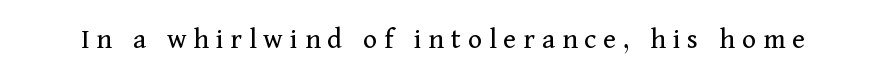
Q: Is the text bold? A: No.
Q: Is the text italic (slanted)? A: No, it is upright.
Q: Is the typeface a serif or a sans-serif typeface? A: Serif.
Q: Is the text underlined? A: No.
Q: Is the spacing between letters normal or unusually wide? A: Unusually wide.
Q: Width (condensed, normal, or wide)? A: Normal.
Q: Stroke contrast? A: Medium.
Q: x-height? A: Medium.
Q: Monospaced? A: No.
